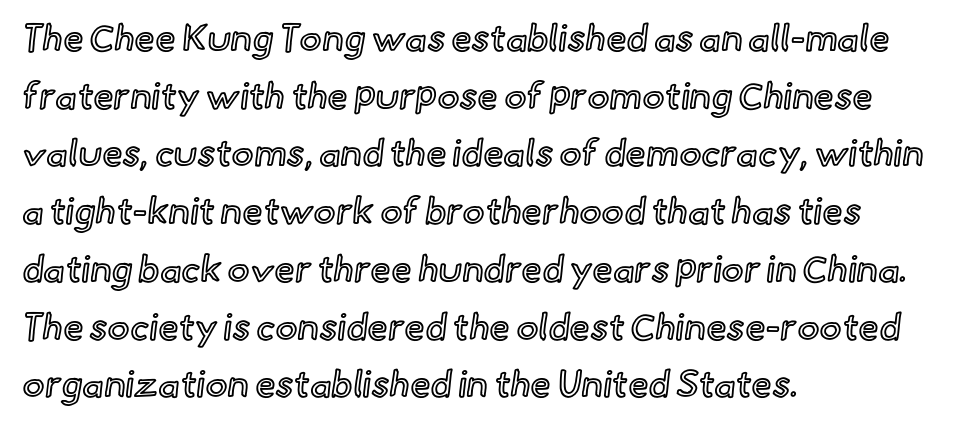
The image shows 37 px text type; set left-aligned, normal line spacing (1.56x), normal letter spacing, not underlined; a small x-height.
